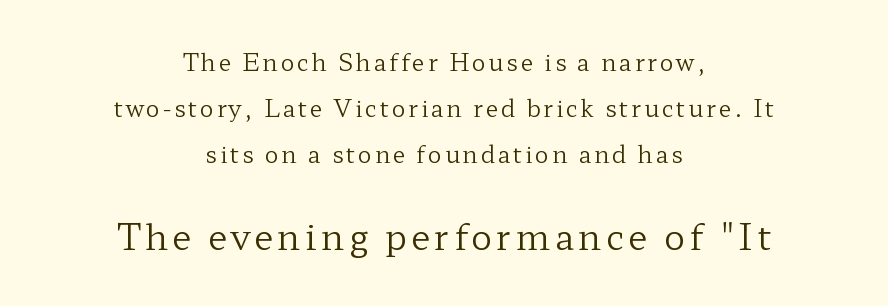
Q: Is the text bold? A: No.
Q: Is the text italic (slanted)? A: No, it is upright.
Q: Is the typeface a serif or a sans-serif typeface? A: Serif.
Q: Is the text underlined? A: No.
Q: How is the paragraph aligned? A: Centered.
Q: Is the spacing between lines tight, normal or loose? A: Loose.
Q: Which block of text is set in a larger size, the first (top) or the second (bottom)? A: The second (bottom) one.
Q: Width (condensed, normal, or wide)? A: Wide.
Q: Stroke contrast? A: Low.
Q: x-height? A: Medium.
Q: Monospaced? A: No.
